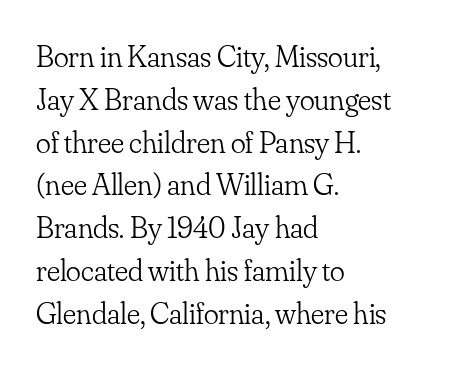
The image shows 31 px light serif type, upright; set left-aligned, normal line spacing (1.38x), normal letter spacing, not underlined; low stroke contrast and a small x-height.
